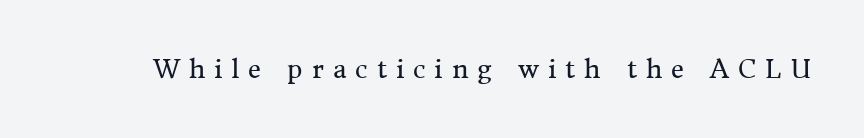
Q: Is the text bold? A: No.
Q: Is the text italic (slanted)? A: No, it is upright.
Q: Is the text underlined? A: No.
Q: Is the spacing between letters normal or unusually wide? A: Unusually wide.
